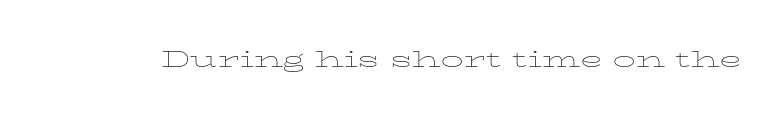
{"italic": "no", "bold": "no", "underline": "no", "letter_spacing": "normal", "letter_spacing_em": 0.0, "glyph_px": 23}
